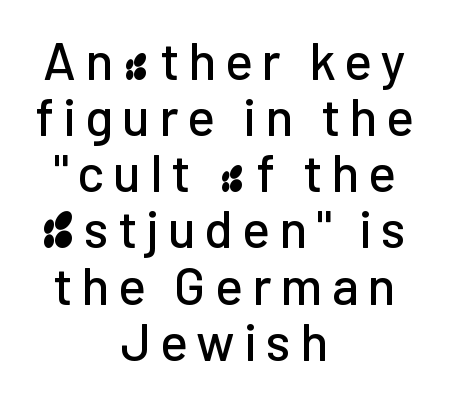
Q: Is the text italic (slanted)? A: No, it is upright.
Q: Is the typeface a serif or a sans-serif typeface? A: Sans-serif.
Q: Is the text underlined? A: No.
Q: How is the paragraph aligned? A: Centered.
Q: Is the spacing between lines tight, normal or loose? A: Tight.
Q: Width (condensed, normal, or wide)? A: Normal.
Q: Stroke contrast? A: Low.
Q: x-height? A: Medium.
Q: Monospaced? A: No.
